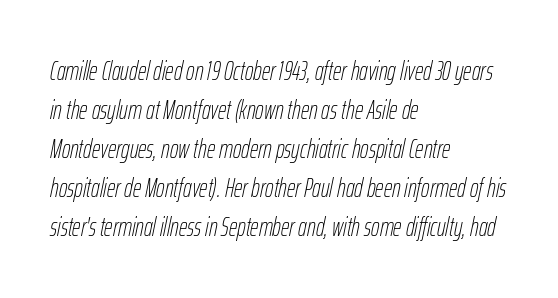
The passage shown is not underscored anywhere. Looking at the ascenders, they clearly lean. Heft: none added — not bold. One-word summary of the alignment: left.
